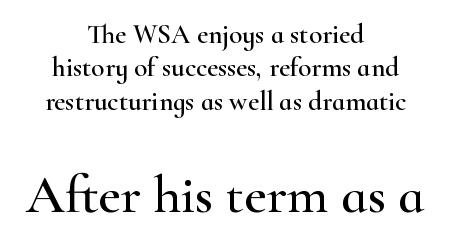
{"serif": "yes", "italic": "no", "width": "wide", "stroke_contrast": "high", "x_height": "small", "monospaced": "no", "underline": "no", "align": "center", "line_spacing_ratio": 1.24, "letter_spacing": "normal", "letter_spacing_em": 0.0, "larger_block": "second", "size_ratio": 2.0, "glyph_px": 54}
